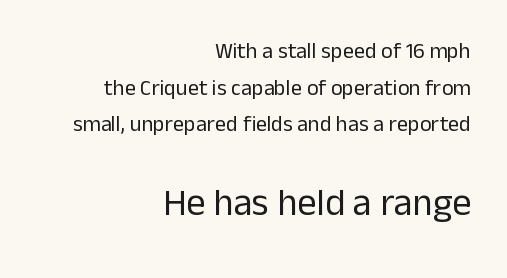
The image shows 38 px regular-weight sans-serif type, upright; set right-aligned, normal line spacing (1.67x), normal letter spacing, not underlined; the second (bottom) block is 1.73x larger; low stroke contrast and a medium x-height.
